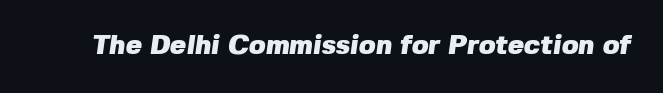
Q: Is the text bold? A: Yes.
Q: Is the text underlined? A: No.
Q: Is the spacing between letters normal or unusually wide? A: Normal.
